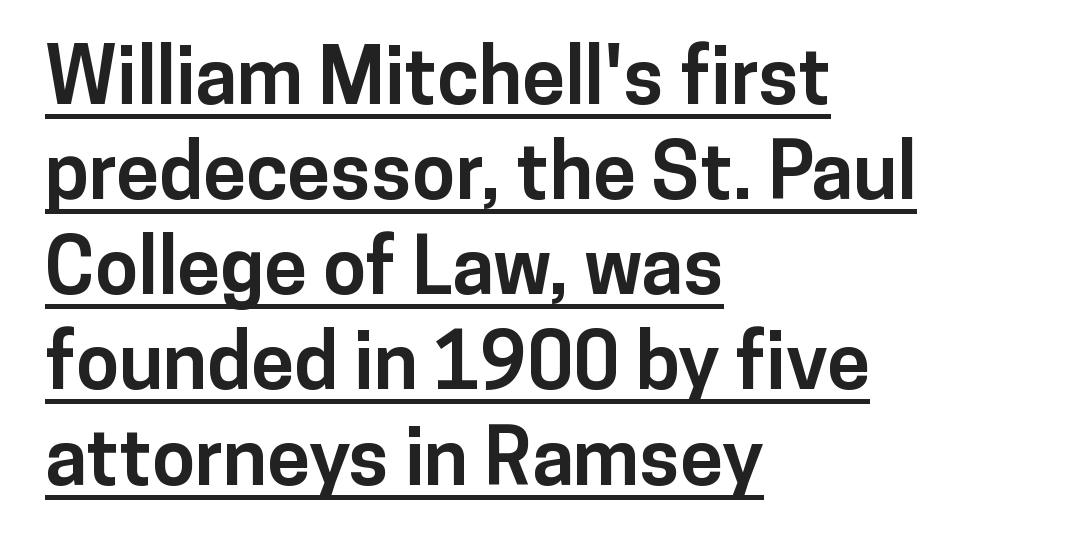
{"serif": "no", "italic": "no", "bold": "yes", "weight": "bold", "width": "normal", "stroke_contrast": "low", "x_height": "medium", "monospaced": "no", "underline": "yes", "align": "left", "line_spacing_ratio": 1.22, "letter_spacing": "normal", "letter_spacing_em": 0.0, "glyph_px": 78}
